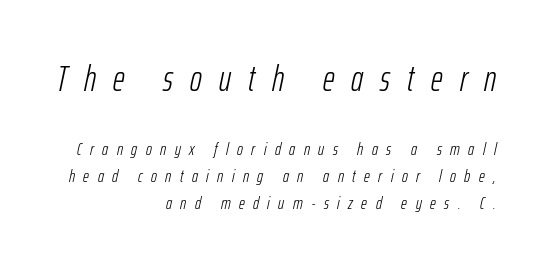
The image shows 36 px light, condensed type, italic (leaning right); set right-aligned, normal line spacing (1.52x), unusually wide letter spacing (+0.47 em), not underlined; the first (top) block is 2.0x larger; low stroke contrast and a medium x-height.
